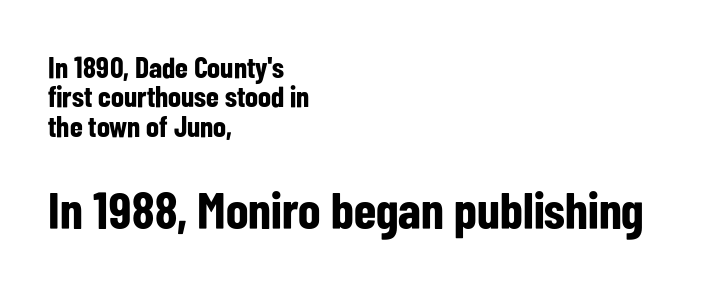
The image shows 52 px bold, condensed sans-serif type, upright; set left-aligned, tight line spacing (0.98x), normal letter spacing, not underlined; the second (bottom) block is 1.73x larger; low stroke contrast and a medium x-height.
